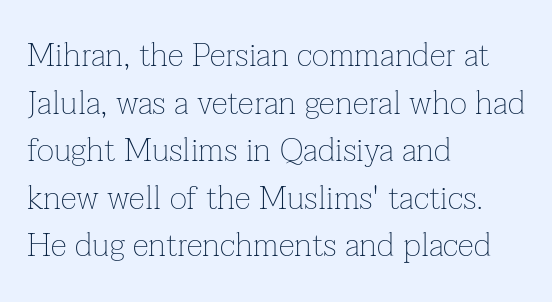
Q: Is the text bold? A: No.
Q: Is the text italic (slanted)? A: No, it is upright.
Q: Is the typeface a serif or a sans-serif typeface? A: Serif.
Q: Is the text underlined? A: No.
Q: How is the paragraph aligned? A: Left-aligned.
Q: Is the spacing between letters normal or unusually wide? A: Normal.
Q: Is the spacing between lines tight, normal or loose? A: Normal.
Q: Width (condensed, normal, or wide)? A: Normal.
Q: Stroke contrast? A: Low.
Q: x-height? A: Medium.
Q: Monospaced? A: No.
